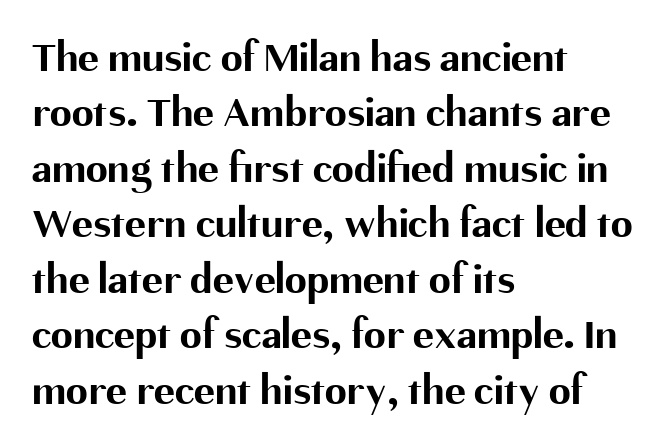
Rule under the text: the space is simply empty. I'd describe the lettering as bold — thick and assertive. The ragged edge is on the right, which tells us the setting is flush left. You can tell it's not italic because the verticals are truly vertical. Does extra space separate the letters? No, they use regular spacing.
